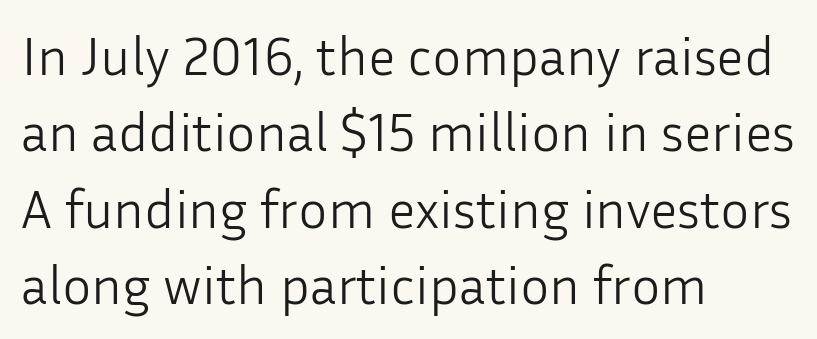
Q: Is the text bold? A: No.
Q: Is the text italic (slanted)? A: No, it is upright.
Q: Is the typeface a serif or a sans-serif typeface? A: Sans-serif.
Q: Is the text underlined? A: No.
Q: How is the paragraph aligned? A: Left-aligned.
Q: Is the spacing between letters normal or unusually wide? A: Normal.
Q: Is the spacing between lines tight, normal or loose? A: Normal.
Q: Width (condensed, normal, or wide)? A: Normal.
Q: Stroke contrast? A: Low.
Q: x-height? A: Medium.
Q: Monospaced? A: No.
